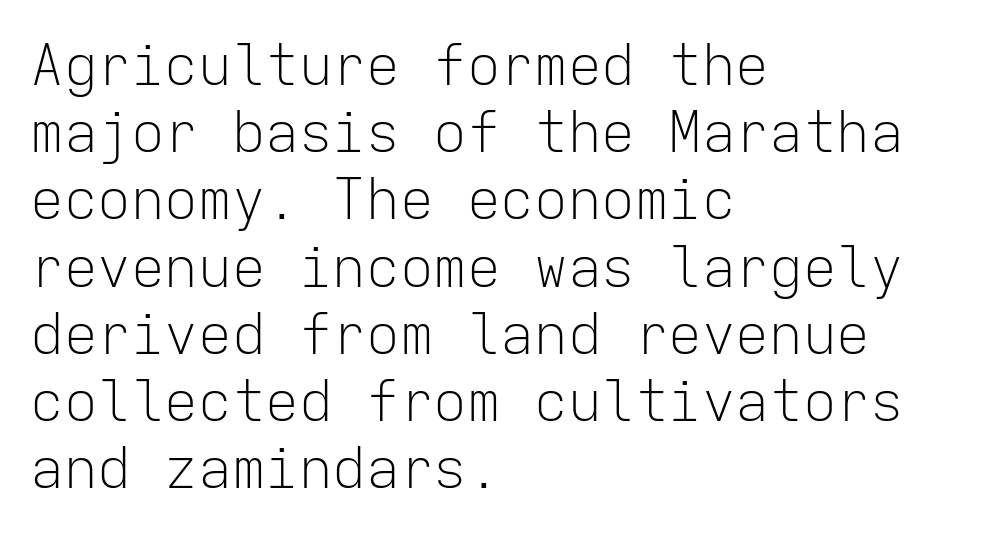
The image shows 56 px light sans-serif type, upright, monospaced; set left-aligned, line spacing 1.2x, normal letter spacing, not underlined; low stroke contrast and a medium x-height.
